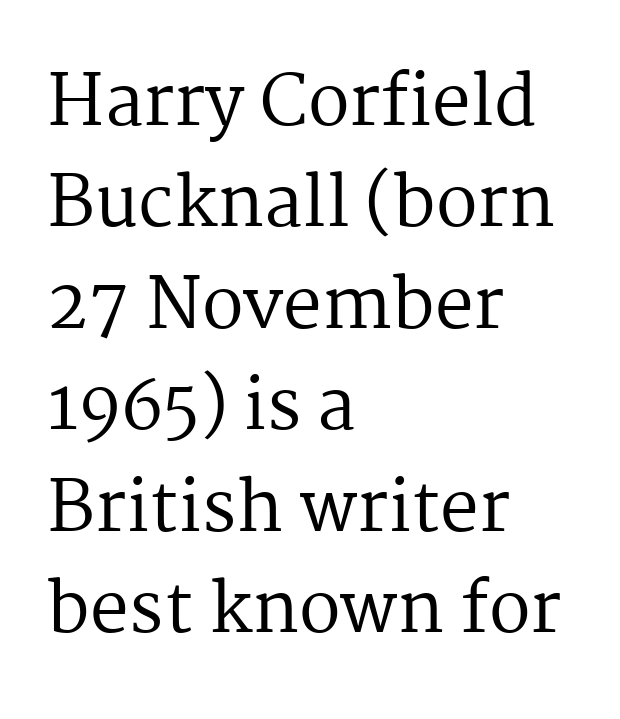
{"serif": "yes", "italic": "no", "bold": "no", "weight": "regular", "width": "normal", "stroke_contrast": "medium", "x_height": "medium", "monospaced": "no", "underline": "no", "align": "left", "line_spacing": "normal", "line_spacing_ratio": 1.47, "letter_spacing": "normal", "letter_spacing_em": 0.0, "glyph_px": 69}
